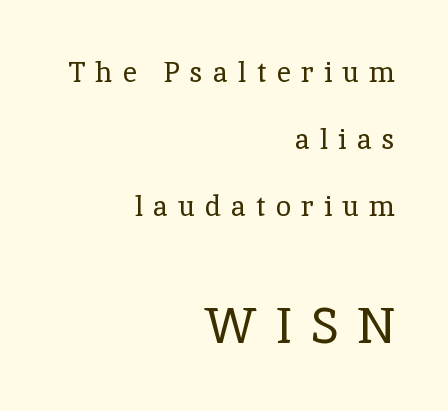
{"serif": "yes", "italic": "no", "bold": "no", "weight": "regular", "width": "normal", "x_height": "medium", "monospaced": "no", "underline": "no", "align": "right", "line_spacing": "loose", "line_spacing_ratio": 2.39, "letter_spacing": "wide", "letter_spacing_em": 0.36, "larger_block": "second", "size_ratio": 1.75, "glyph_px": 49}
